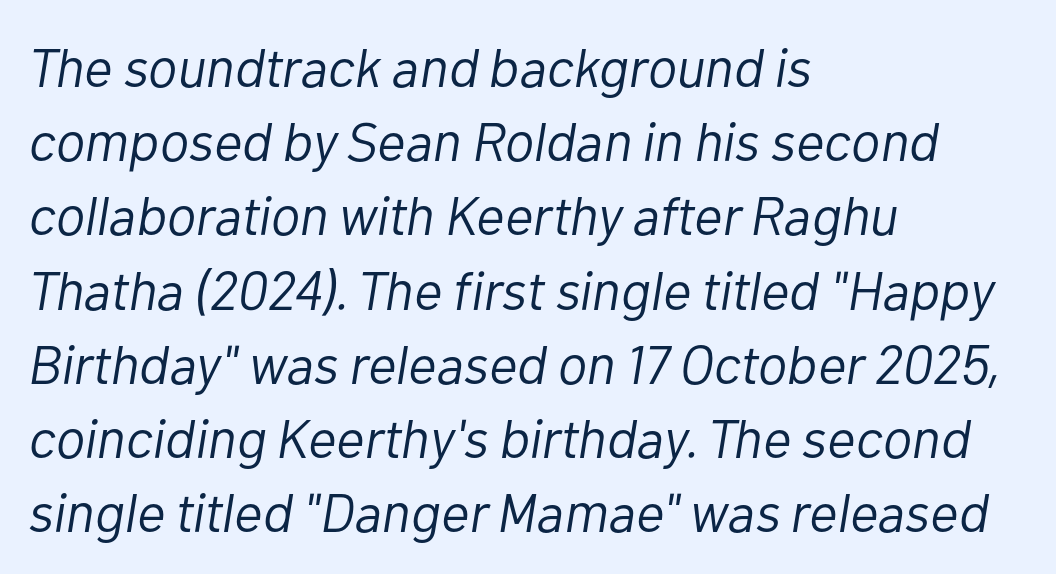
The letters sit at their default tracking, neither squeezed nor spread. The rendering anchors every line to the left-hand side. The line-height multiplier appears to be the usual default. Note the varied advance widths — an 'i' is clearly narrower than an 'm'. Underline: absent.
